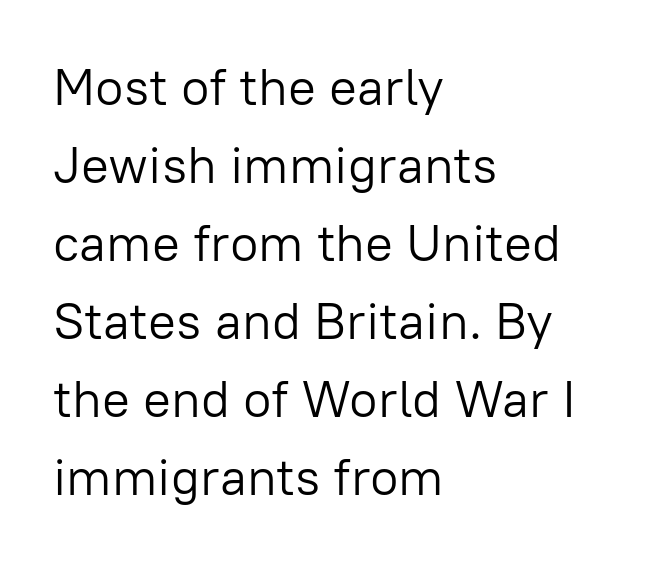
These glyphs show unthickened strokes, regular width or finer. This sample uses an upright cut, with every glyph sitting square on the baseline. Here the glyphs are tracked normally, forming tight word shapes. Do the characters align in a grid? No, the font is proportional. No feet cap the strokes, marking this as sans-serif type.
